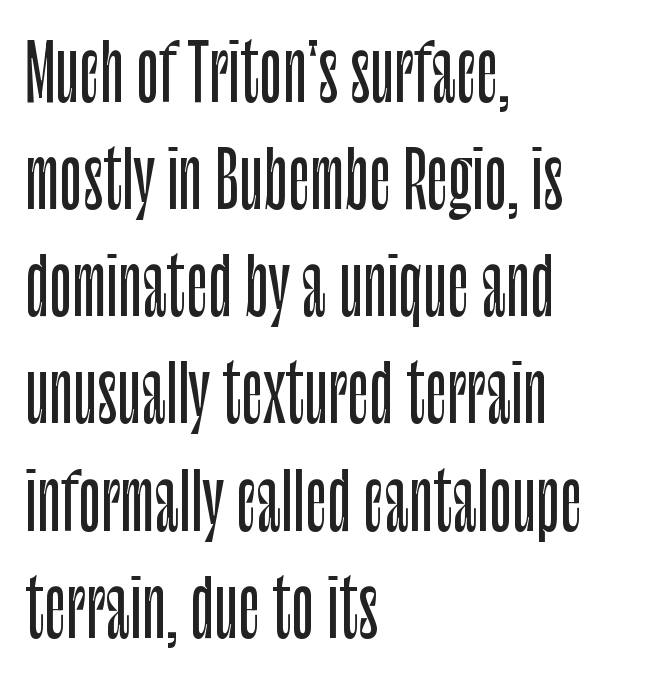
The image shows 76 px condensed sans-serif type, upright; set left-aligned, normal line spacing (1.41x), normal letter spacing, not underlined; low stroke contrast and a large x-height.
